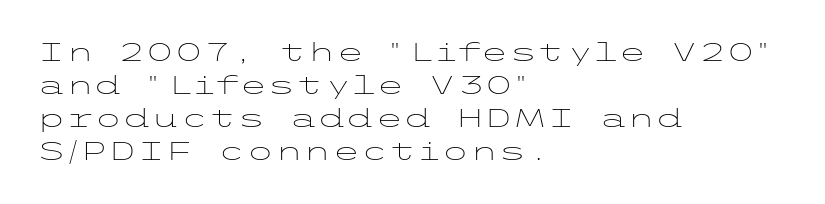
When letters stand straight like this, we call the style roman or upright. These lines sit exactly where default settings would place them. Students, note that the glyphs here touch the page at normal intervals. The passage shown is not bold in any degree. In CSS terms this would be text-align: left. Underlining? Definitely not there.
